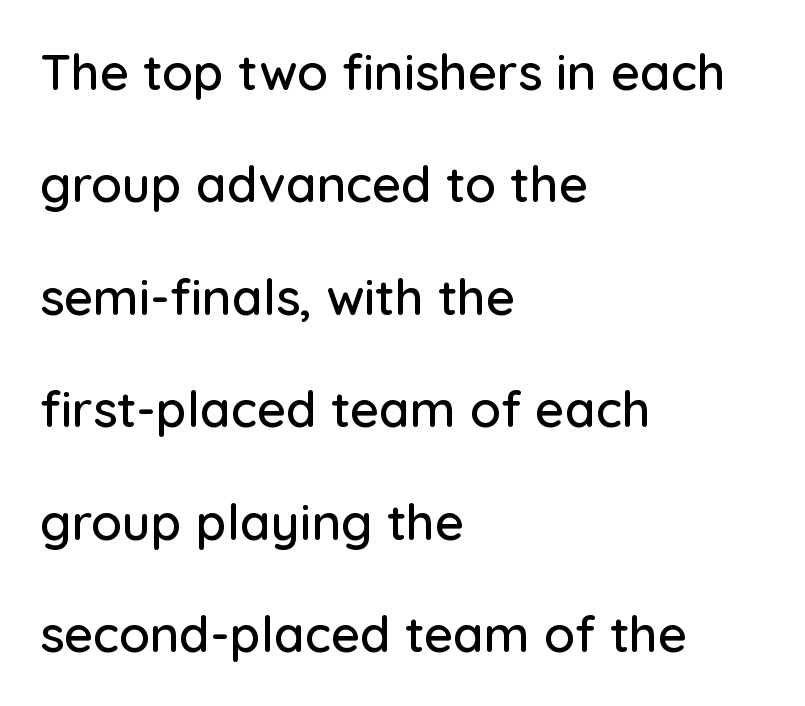
The image shows 50 px sans-serif type, upright; set left-aligned, loose line spacing (2.25x), normal letter spacing, not underlined; low stroke contrast and a medium x-height.
